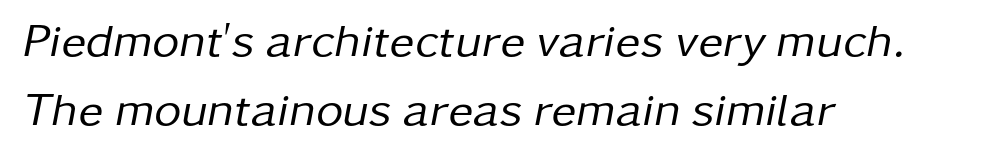
The image shows 47 px regular-weight type, italic (leaning right); set left-aligned, normal line spacing (1.47x), normal letter spacing, not underlined; low stroke contrast and a medium x-height.
